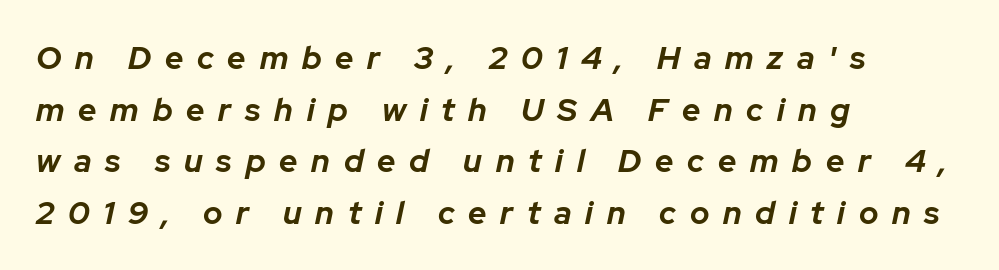
{"italic": "yes", "lean": "right", "slant_degrees": 12, "bold": "yes", "weight": "bold", "width": "normal", "stroke_contrast": "low", "x_height": "medium", "monospaced": "no", "underline": "no", "align": "left", "line_spacing": "normal", "line_spacing_ratio": 1.61, "letter_spacing": "wide", "letter_spacing_em": 0.43, "glyph_px": 32}
